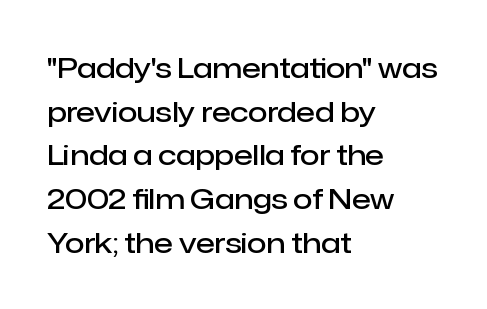
Q: Is the text bold? A: Semi-bold.
Q: Is the text italic (slanted)? A: No, it is upright.
Q: Is the typeface a serif or a sans-serif typeface? A: Sans-serif.
Q: Is the text underlined? A: No.
Q: How is the paragraph aligned? A: Left-aligned.
Q: Is the spacing between letters normal or unusually wide? A: Normal.
Q: Is the spacing between lines tight, normal or loose? A: Normal.
Q: Width (condensed, normal, or wide)? A: Normal.
Q: Stroke contrast? A: Low.
Q: x-height? A: Medium.
Q: Monospaced? A: No.
